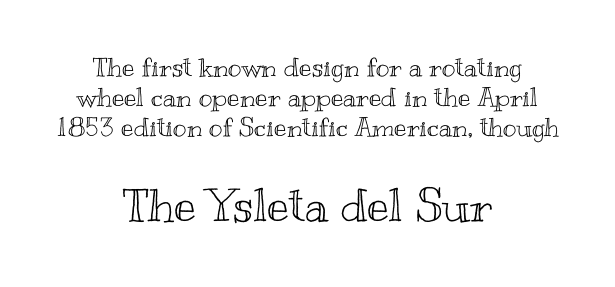
{"italic": "no", "width": "wide", "x_height": "small", "monospaced": "no", "underline": "no", "align": "center", "line_spacing": "tight", "line_spacing_ratio": 1.15, "letter_spacing": "normal", "letter_spacing_em": 0.0, "larger_block": "second", "size_ratio": 1.77, "glyph_px": 46}
